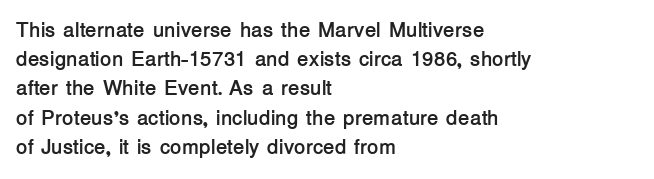
When letters stand straight like this, we call the style roman or upright. Line starts are locked; line ends wander. Quick note: underline off. Words appear dense and cohesive because spacing is normal. A normal amount of white space separates one row of letters from the next.
